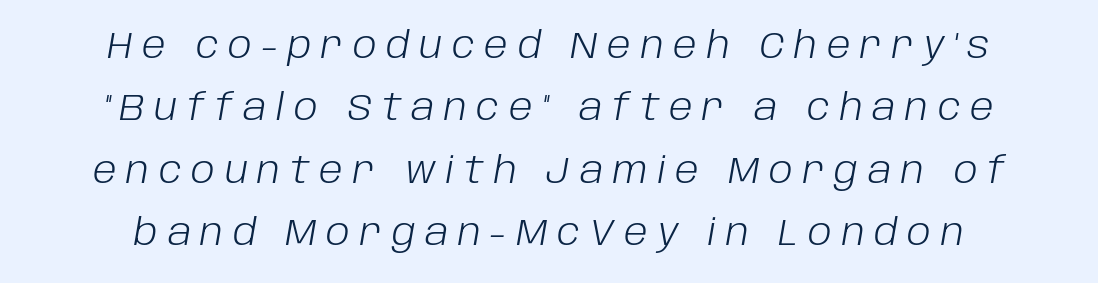
The image shows 36 px light type, italic (leaning right); set centered, line spacing 1.73x, unusually wide letter spacing (+0.27 em), not underlined; low stroke contrast and a large x-height.
